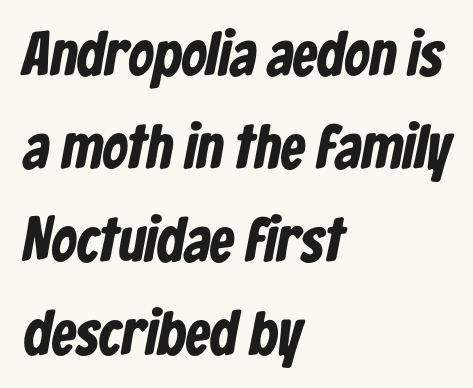
Q: Is the text bold? A: Yes.
Q: Is the typeface a serif or a sans-serif typeface? A: Sans-serif.
Q: Is the text underlined? A: No.
Q: How is the paragraph aligned? A: Left-aligned.
Q: Is the spacing between letters normal or unusually wide? A: Normal.
Q: Is the spacing between lines tight, normal or loose? A: Normal.
Q: Width (condensed, normal, or wide)? A: Condensed.
Q: Stroke contrast? A: Low.
Q: x-height? A: Medium.
Q: Monospaced? A: No.
